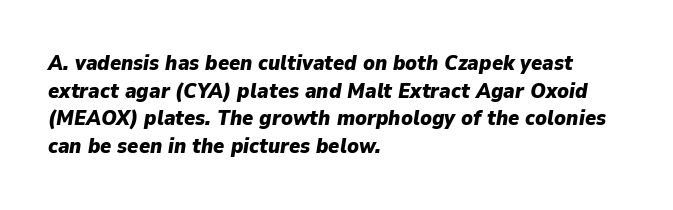
Compared with typical paragraphs, the rows here are spaced about the same. The axis of the letterforms is tilted away from vertical. The type is set solid horizontally, with unmodified tracking. Words float on clear page, feet unadorned. The typesetter chose a ragged-right arrangement here.
